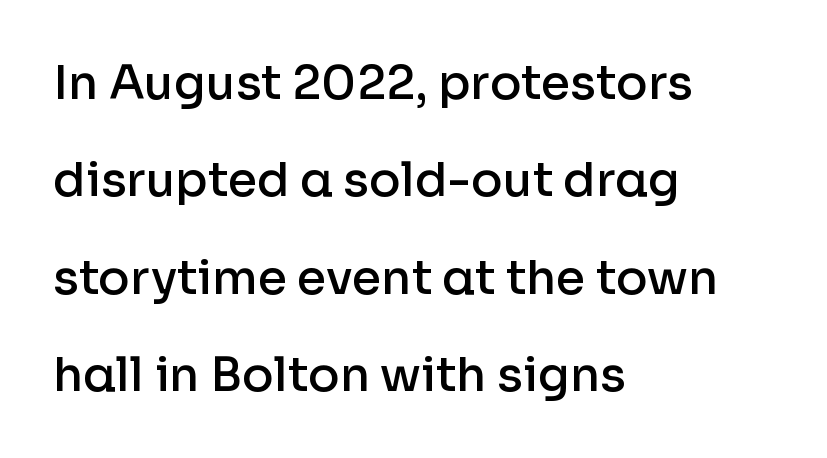
Q: Is the text bold? A: Semi-bold.
Q: Is the text italic (slanted)? A: No, it is upright.
Q: Is the typeface a serif or a sans-serif typeface? A: Sans-serif.
Q: Is the text underlined? A: No.
Q: How is the paragraph aligned? A: Left-aligned.
Q: Is the spacing between letters normal or unusually wide? A: Normal.
Q: Is the spacing between lines tight, normal or loose? A: Loose.
Q: Width (condensed, normal, or wide)? A: Normal.
Q: Stroke contrast? A: Low.
Q: x-height? A: Medium.
Q: Monospaced? A: No.
